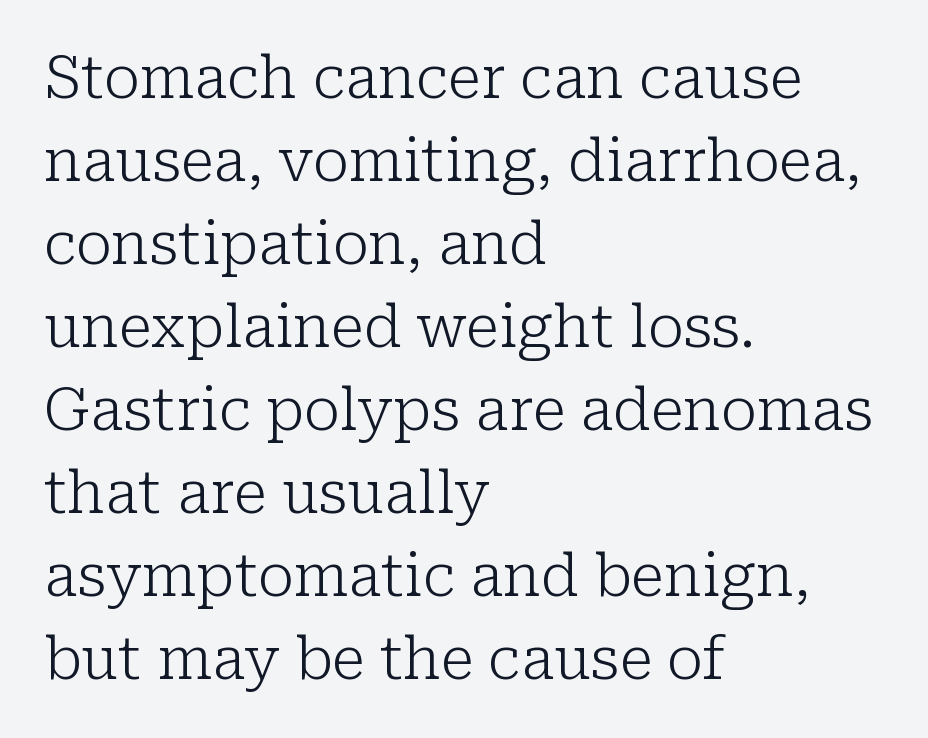
Glance below the letters and you will spot only blank space. The glyphs in this specimen are seriffed. Every character sits straight up, as roman type does. The tracking reads as untouched default to a designer's eye. Think of a printed novel: that variable character pitch is what you see here. One glance says typical: line gaps are just what's usual.
